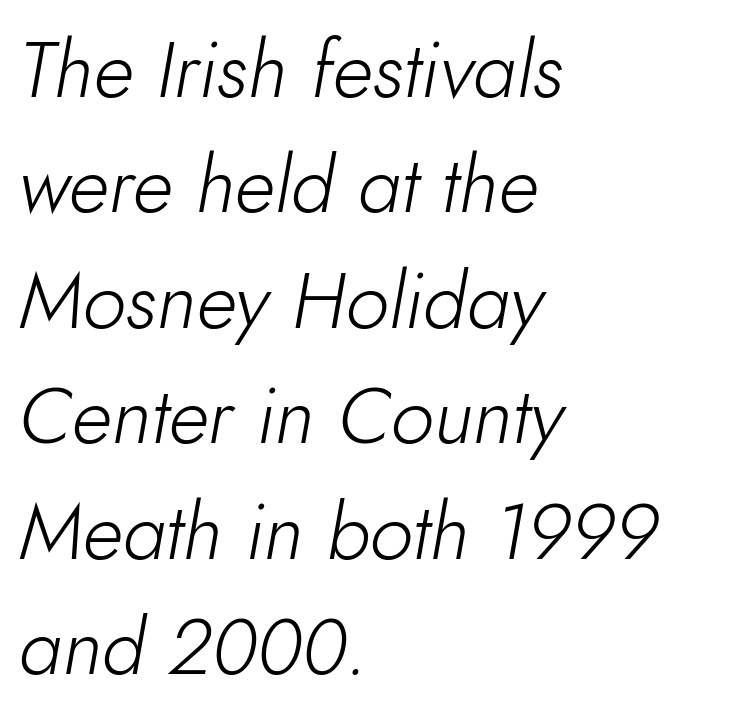
The image shows 78 px light type, italic (leaning right); set left-aligned, normal line spacing (1.48x), normal letter spacing, not underlined; low stroke contrast and a small x-height.
